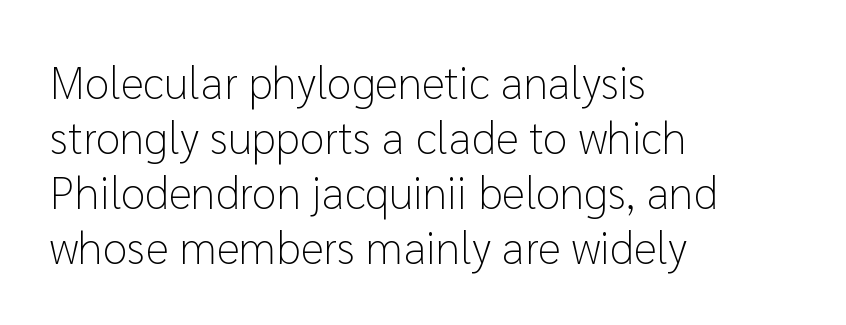
The image shows 45 px light sans-serif type, upright; set left-aligned, line spacing 1.22x, normal letter spacing, not underlined; low stroke contrast and a medium x-height.
